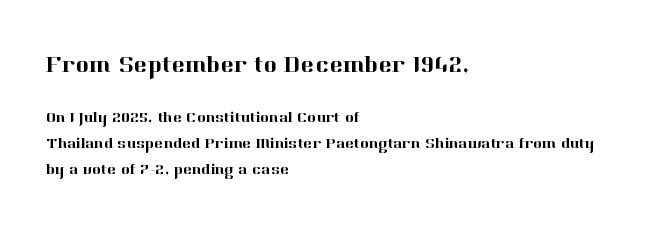
The upper block of text is set noticeably larger than the block beneath it. The space directly below the letters is spotless. Letter spacing: default. Visually the block forms a straight wall on the left and a jagged coastline on the right.
